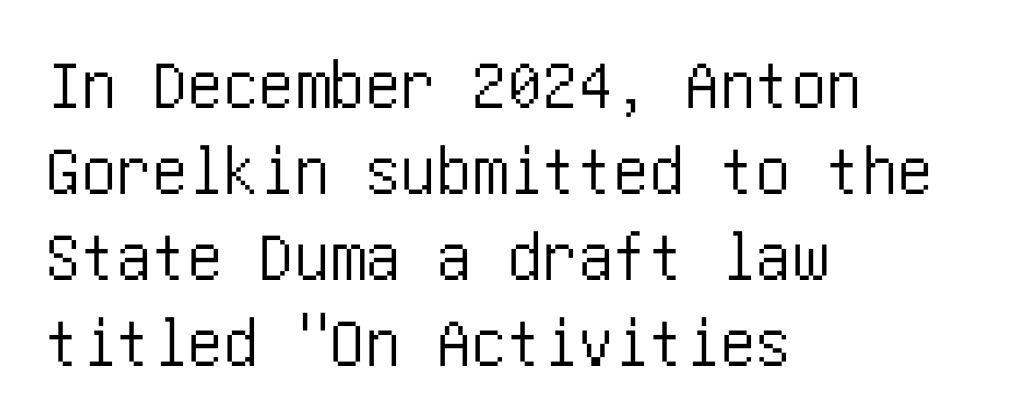
The image shows 71 px condensed sans-serif type, upright; set left-aligned, line spacing 1.21x, normal letter spacing, not underlined; low stroke contrast and a large x-height.
